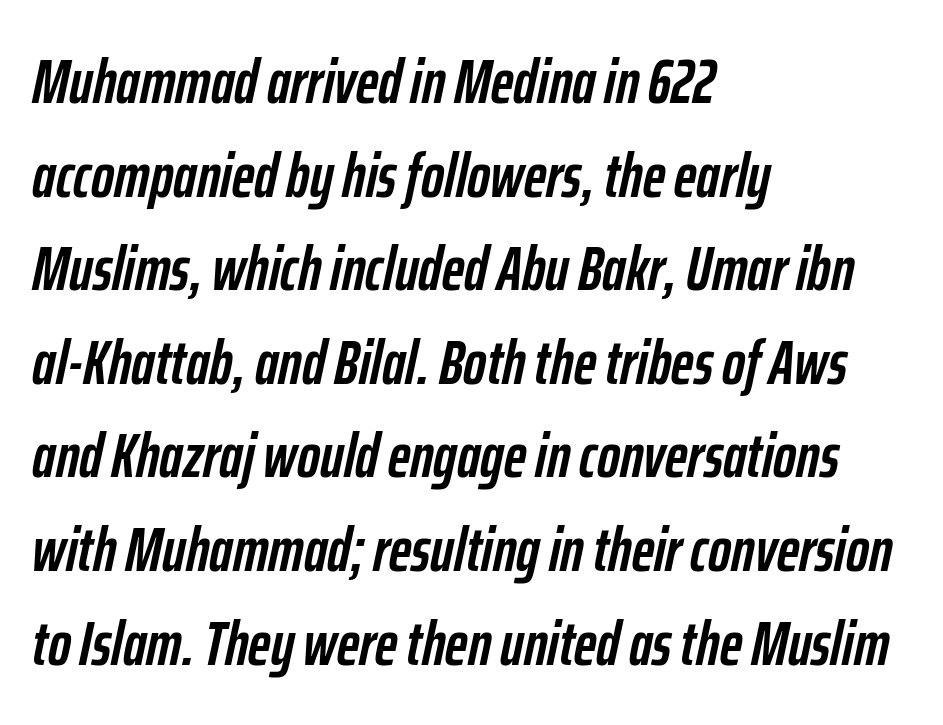
{"italic": "yes", "lean": "right", "slant_degrees": 12, "bold": "yes", "weight": "semibold", "width": "condensed", "stroke_contrast": "low", "x_height": "medium", "monospaced": "no", "underline": "no", "align": "left", "line_spacing": "normal", "line_spacing_ratio": 1.51, "letter_spacing": "normal", "letter_spacing_em": 0.0, "glyph_px": 62}
